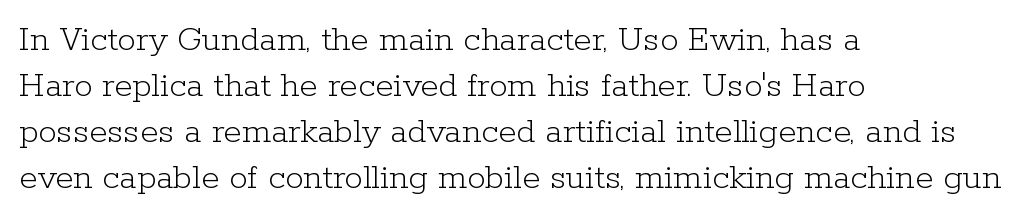
{"serif": "yes", "italic": "no", "bold": "no", "weight": "light", "width": "normal", "stroke_contrast": "low", "x_height": "medium", "monospaced": "no", "underline": "no", "align": "left", "line_spacing_ratio": 1.24, "letter_spacing": "normal", "letter_spacing_em": 0.0, "glyph_px": 37}
